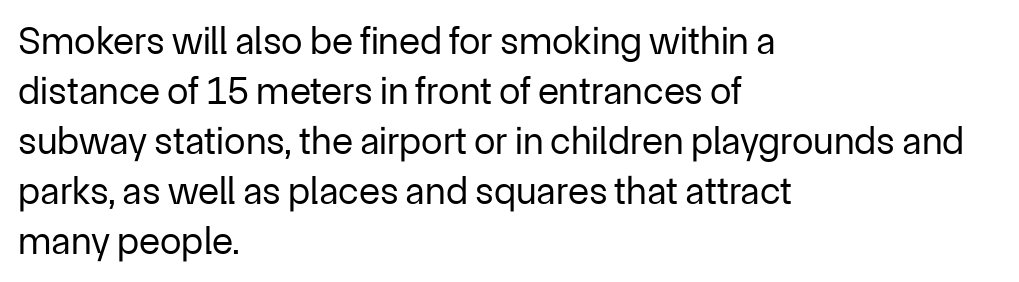
Summary of vertical rhythm: regular, with standard interline spacing. The strokes are not fattened; the text isn't bold. Visually the block forms a straight wall on the left and a jagged coastline on the right. Tracking here is standard; glyphs follow each other at the usual distance. The baseline area is clear. Notice how the stems are strictly vertical — no italics here.
